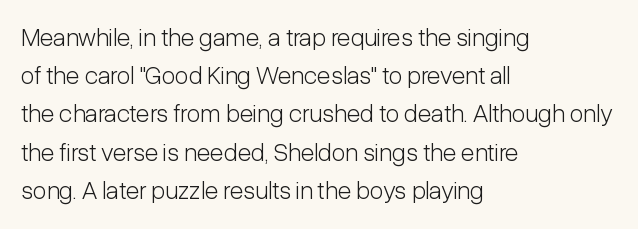
The image shows 25 px text type, upright; set left-aligned, normal line spacing (1.53x), normal letter spacing, not underlined.
